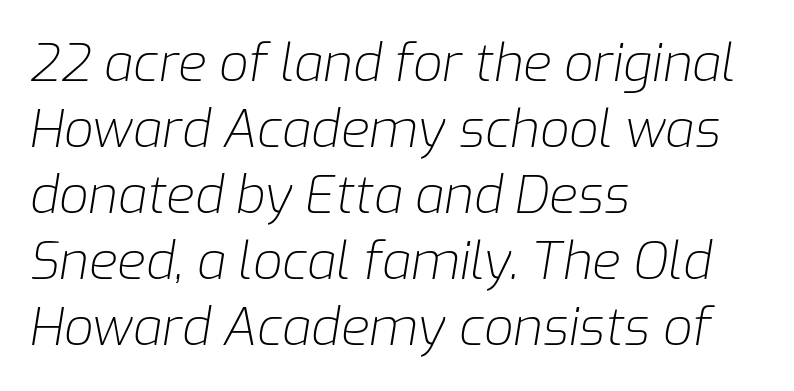
The image shows 52 px light type, italic (leaning right); set left-aligned, normal line spacing (1.27x), normal letter spacing, not underlined; low stroke contrast and a medium x-height.
